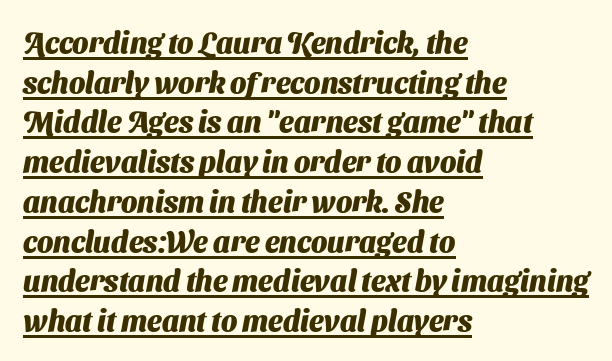
Q: Is the text bold? A: Yes.
Q: Is the typeface a serif or a sans-serif typeface? A: Sans-serif.
Q: Is the text underlined? A: Yes.
Q: How is the paragraph aligned? A: Left-aligned.
Q: Is the spacing between letters normal or unusually wide? A: Normal.
Q: Is the spacing between lines tight, normal or loose? A: Normal.
Q: Width (condensed, normal, or wide)? A: Normal.
Q: Stroke contrast? A: Medium.
Q: x-height? A: Medium.
Q: Monospaced? A: No.
